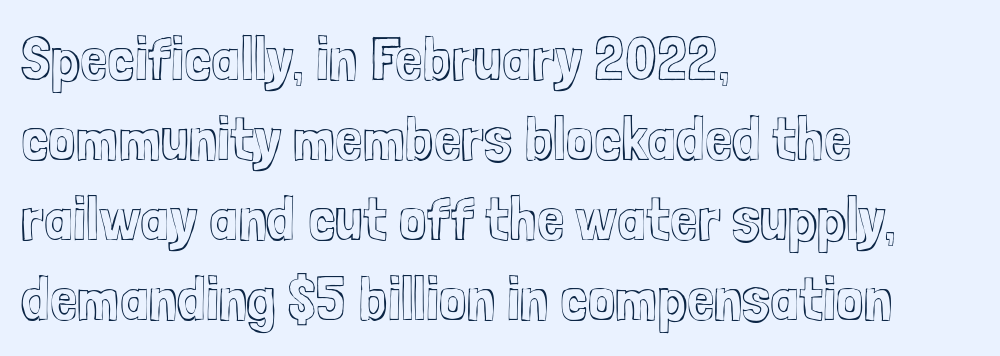
Q: Is the text italic (slanted)? A: No, it is upright.
Q: Is the text underlined? A: No.
Q: How is the paragraph aligned? A: Left-aligned.
Q: Is the spacing between letters normal or unusually wide? A: Normal.
Q: Is the spacing between lines tight, normal or loose? A: Normal.
Q: Width (condensed, normal, or wide)? A: Condensed.
Q: x-height? A: Medium.
Q: Monospaced? A: No.
